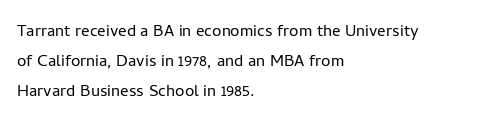
Regarding leading, the lines here are spaced in the standard way. Underline: absent. A classic flush-left, rag-right setting is used for this passage. Every character sits straight up, as roman type does.
